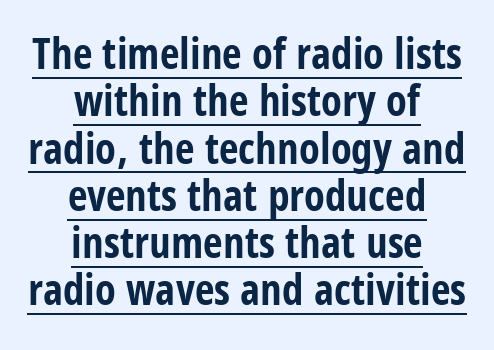
Q: Is the text bold? A: Yes.
Q: Is the text italic (slanted)? A: No, it is upright.
Q: Is the typeface a serif or a sans-serif typeface? A: Sans-serif.
Q: Is the text underlined? A: Yes.
Q: How is the paragraph aligned? A: Centered.
Q: Is the spacing between letters normal or unusually wide? A: Normal.
Q: Is the spacing between lines tight, normal or loose? A: Tight.
Q: Width (condensed, normal, or wide)? A: Condensed.
Q: Stroke contrast? A: Low.
Q: x-height? A: Large.
Q: Monospaced? A: No.
